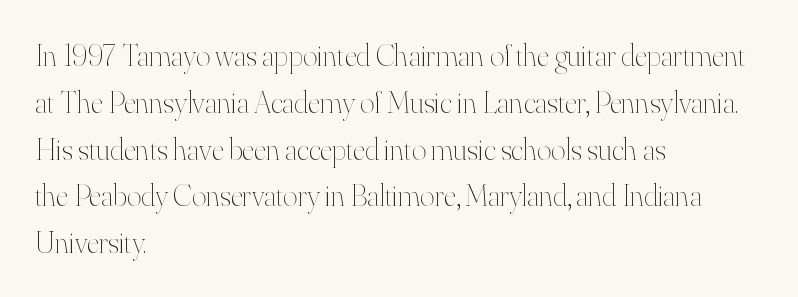
The image shows 31 px thin type, upright; set left-aligned, normal line spacing (1.51x), normal letter spacing, not underlined; high stroke contrast and a small x-height.
